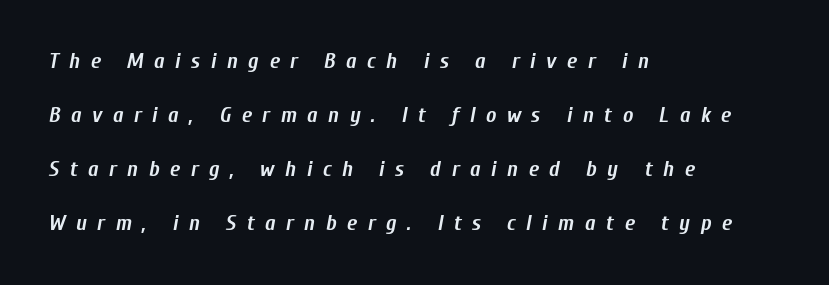
The image shows 22 px bold type, italic (leaning right); set left-aligned, loose line spacing (2.46x), unusually wide letter spacing (+0.47 em), not underlined.
